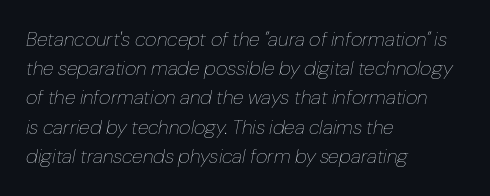
The image shows 20 px text type, italic (leaning right); set left-aligned, normal line spacing (1.46x), normal letter spacing, not underlined.
